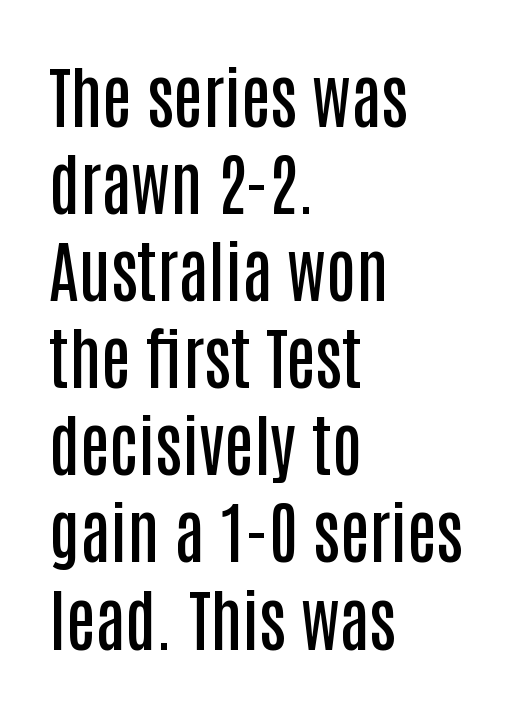
The image shows 67 px semibold, condensed sans-serif type, upright; set left-aligned, normal line spacing (1.3x), normal letter spacing, not underlined; low stroke contrast and a large x-height.
